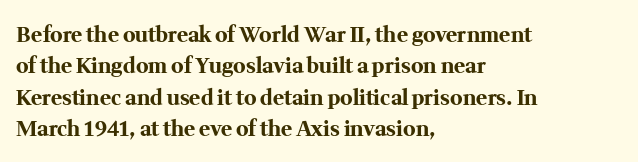
The image shows 21 px bold type, upright; set left-aligned, normal line spacing (1.49x), normal letter spacing, not underlined.
